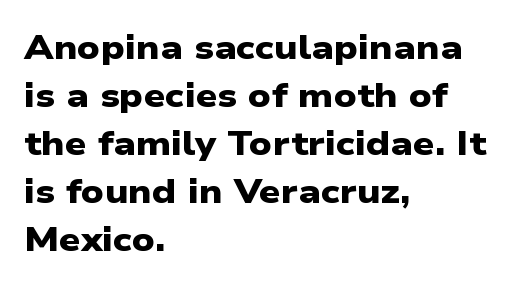
Tracking value appears to be zero — textbook default spacing. The letters advance in unequal steps, a hallmark of proportional type. Check under the words: just untouched page. What weight is shown? A full bold with thick strokes.
